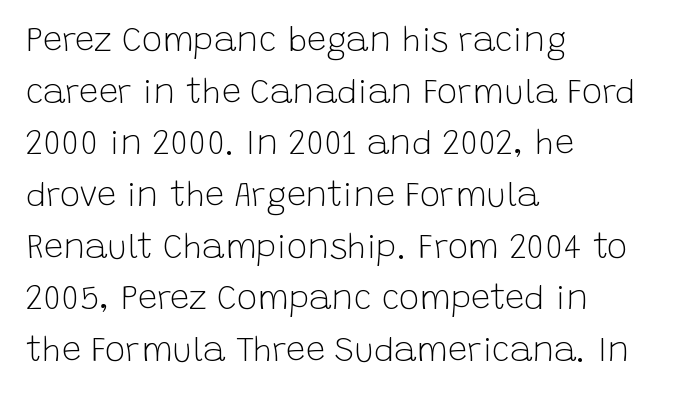
Successive baselines arrive at the customary interval. Students, note that the glyphs here touch the page at normal intervals. The passage shown is not underscored anywhere. Observe the absence of serifs on each vertical stroke in this sample.
